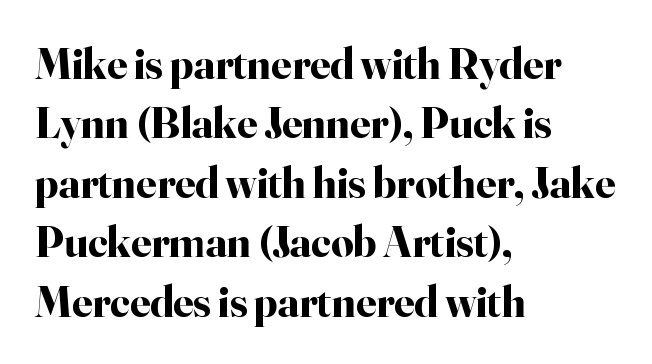
Q: Is the text bold? A: Yes.
Q: Is the text italic (slanted)? A: No, it is upright.
Q: Is the typeface a serif or a sans-serif typeface? A: Serif.
Q: Is the text underlined? A: No.
Q: How is the paragraph aligned? A: Left-aligned.
Q: Is the spacing between letters normal or unusually wide? A: Normal.
Q: Is the spacing between lines tight, normal or loose? A: Normal.
Q: Width (condensed, normal, or wide)? A: Normal.
Q: Stroke contrast? A: High.
Q: x-height? A: Small.
Q: Monospaced? A: No.
